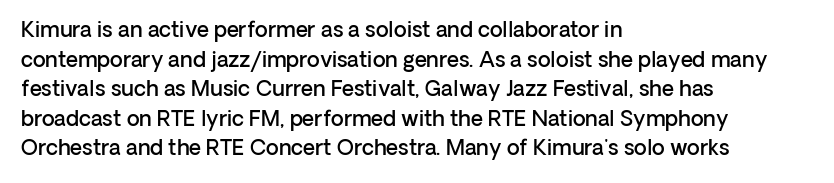
{"italic": "no", "bold": "semi", "underline": "no", "align": "left", "line_spacing": "normal", "line_spacing_ratio": 1.41, "letter_spacing": "normal", "letter_spacing_em": 0.0, "glyph_px": 21}
